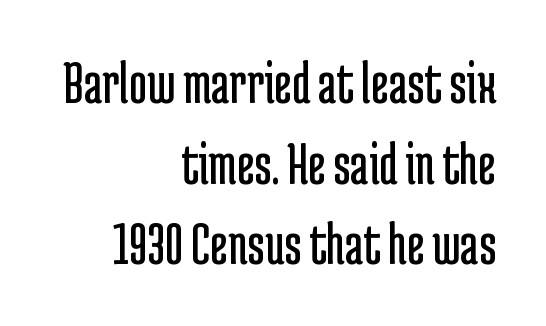
The block of text has a typical density, with ordinary space between rows. Unmarked baselines from the first word to the last. Looks like regular typesetting: each glyph gets only the width it needs. Letter spacing: default. Leftover space on each line is placed entirely before the opening word. The font's upright variant was chosen for this text.
